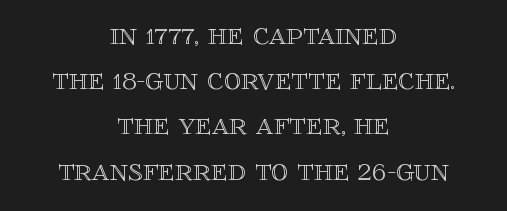
The face used here is rendered with its standard letterfit. Proportional: the letters do not fall into vertical columns. Vertical spacing — default. Quick note: underline off. Where is the straight margin? There isn't one; the lines are centered.
